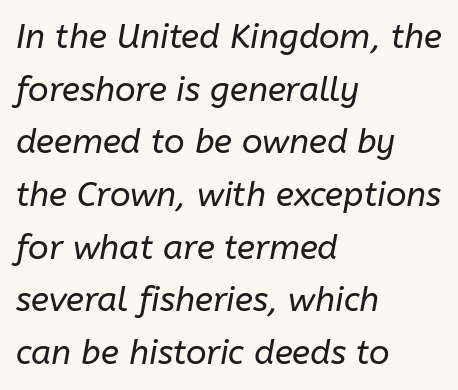
The image shows 34 px regular-weight type, italic (leaning right); set left-aligned, normal line spacing (1.55x), normal letter spacing, not underlined; low stroke contrast and a medium x-height.
